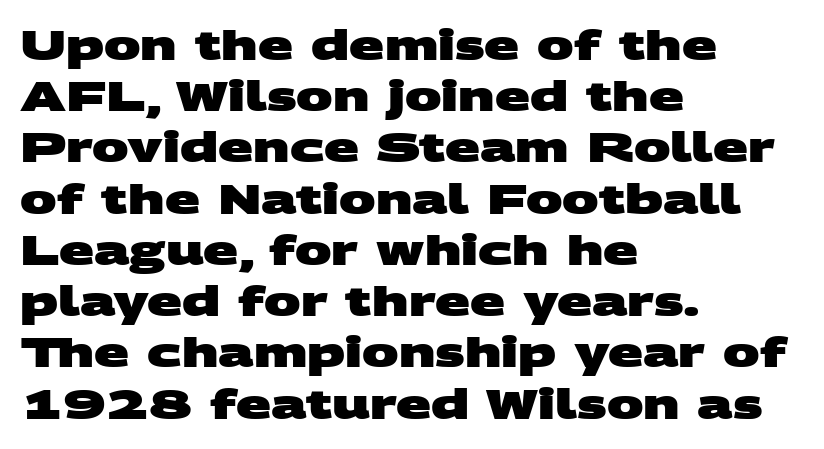
{"serif": "no", "bold": "yes", "weight": "heavy", "width": "wide", "stroke_contrast": "medium", "x_height": "large", "monospaced": "no", "underline": "no", "align": "left", "line_spacing": "normal", "line_spacing_ratio": 1.25, "letter_spacing": "normal", "letter_spacing_em": 0.0, "glyph_px": 41}
